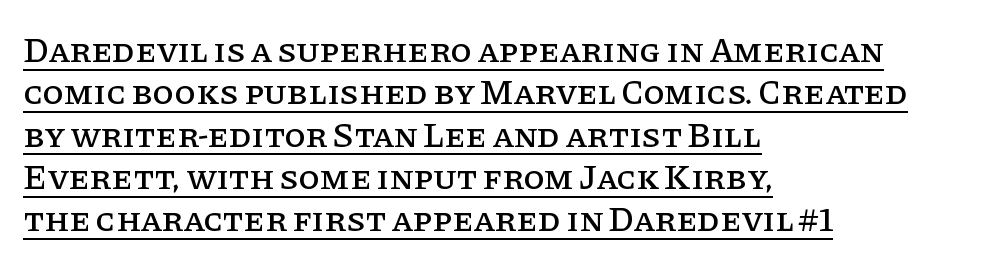
Q: Is the text italic (slanted)? A: No, it is upright.
Q: Is the typeface a serif or a sans-serif typeface? A: Serif.
Q: Is the text underlined? A: Yes.
Q: How is the paragraph aligned? A: Left-aligned.
Q: Is the spacing between letters normal or unusually wide? A: Normal.
Q: Width (condensed, normal, or wide)? A: Normal.
Q: Stroke contrast? A: Low.
Q: x-height? A: Large.
Q: Monospaced? A: No.
